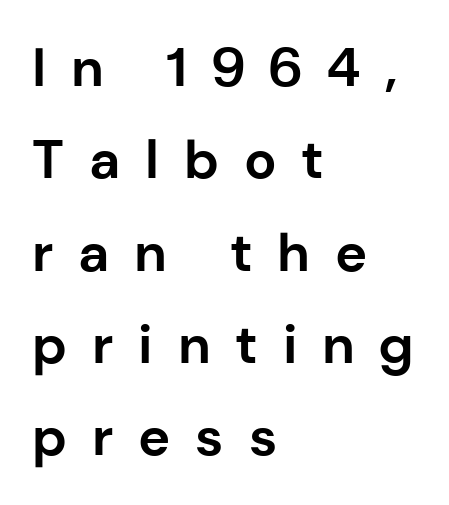
{"serif": "no", "italic": "no", "bold": "yes", "weight": "bold", "width": "normal", "stroke_contrast": "low", "x_height": "medium", "monospaced": "no", "underline": "no", "align": "left", "line_spacing_ratio": 1.71, "letter_spacing": "wide", "letter_spacing_em": 0.46, "glyph_px": 54}
